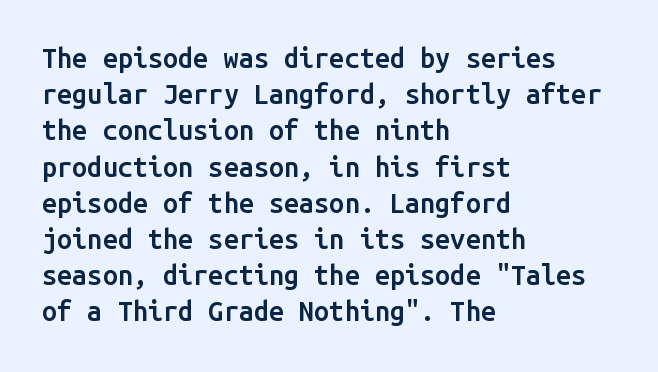
Q: Is the text bold? A: Semi-bold.
Q: Is the text italic (slanted)? A: No, it is upright.
Q: Is the text underlined? A: No.
Q: How is the paragraph aligned? A: Left-aligned.
Q: Is the spacing between letters normal or unusually wide? A: Normal.
Q: Is the spacing between lines tight, normal or loose? A: Normal.
